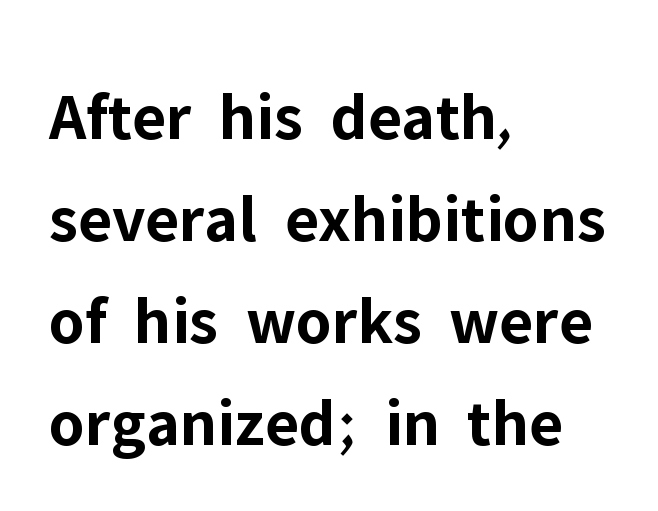
Interline gaps are of average width in this sample. The setting favours the left margin, as ordinary paragraphs usually do. Posture: straight, roman, zero tilt. Are there feet on the stems? There aren't — it's a sans.
